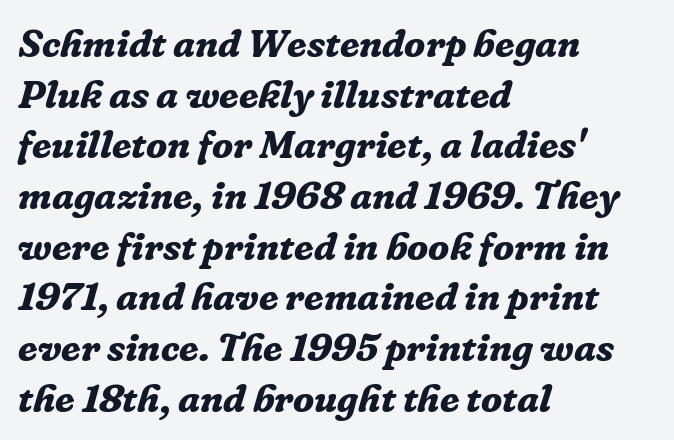
Heavy-handed strokes throughout: this text is bold. A typesetter would call this proportional, since set widths differ per character. Honestly, the row spacing looks completely unremarkable. Tracking here is standard; glyphs follow each other at the usual distance.
